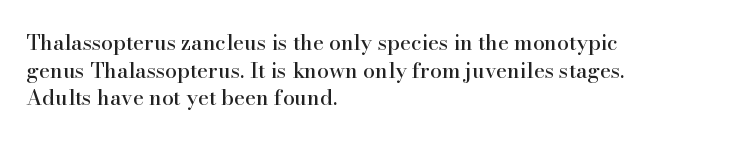
The image shows 21 px text type, upright; set left-aligned, normal line spacing (1.31x), normal letter spacing, not underlined.
